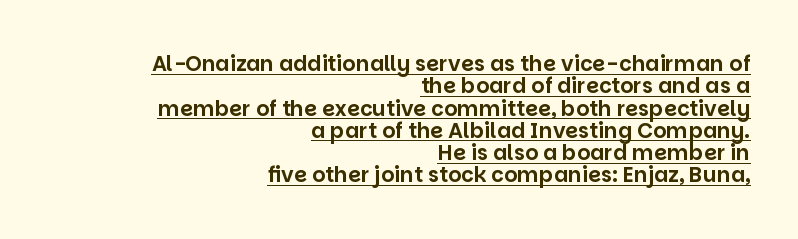
{"italic": "no", "underline": "yes", "align": "right", "line_spacing": "tight", "line_spacing_ratio": 1.06, "letter_spacing": "normal", "letter_spacing_em": 0.0, "glyph_px": 21}
